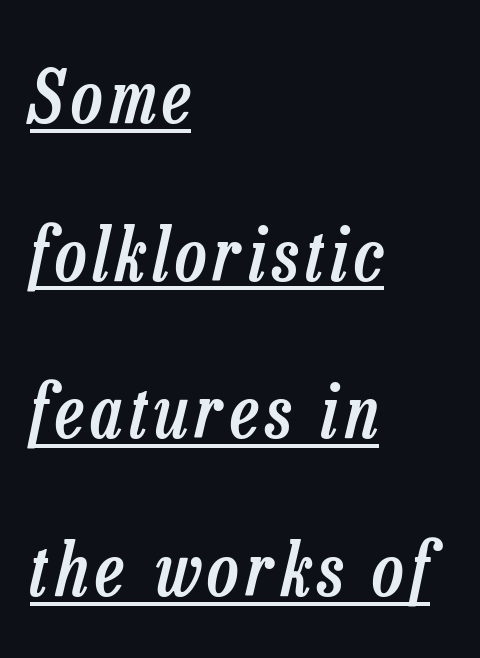
The image shows 74 px semibold, condensed type, italic (leaning right); set left-aligned, loose line spacing (2.13x), underlined; low stroke contrast and a medium x-height.
